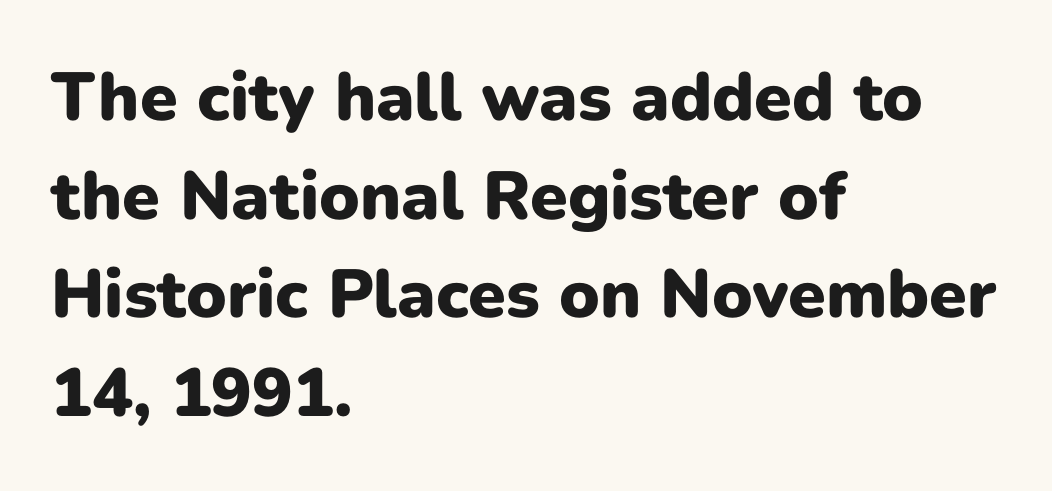
Q: Is the text bold? A: Yes.
Q: Is the text italic (slanted)? A: No, it is upright.
Q: Is the typeface a serif or a sans-serif typeface? A: Sans-serif.
Q: Is the text underlined? A: No.
Q: How is the paragraph aligned? A: Left-aligned.
Q: Is the spacing between letters normal or unusually wide? A: Normal.
Q: Is the spacing between lines tight, normal or loose? A: Normal.
Q: Width (condensed, normal, or wide)? A: Normal.
Q: Stroke contrast? A: Low.
Q: x-height? A: Medium.
Q: Monospaced? A: No.
